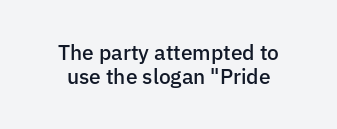
Q: Is the text bold? A: Semi-bold.
Q: Is the text italic (slanted)? A: No, it is upright.
Q: Is the text underlined? A: No.
Q: How is the paragraph aligned? A: Centered.
Q: Is the spacing between letters normal or unusually wide? A: Normal.
Q: Is the spacing between lines tight, normal or loose? A: Tight.
